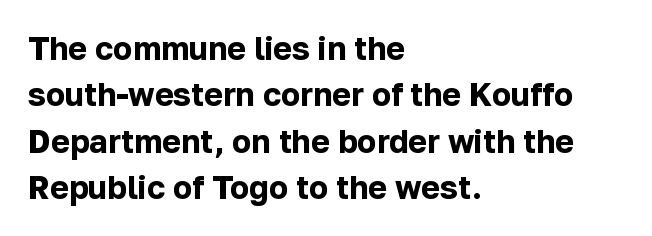
The image shows 32 px bold sans-serif type, upright; set left-aligned, normal line spacing (1.45x), normal letter spacing, not underlined; low stroke contrast and a medium x-height.
